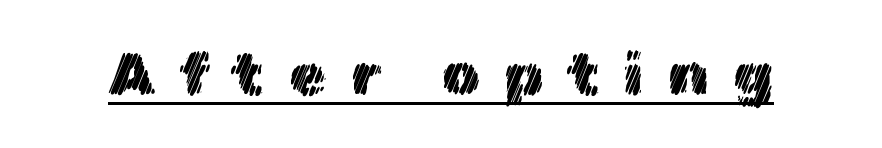
{"italic": "no", "width": "normal", "x_height": "medium", "monospaced": "no", "underline": "yes", "letter_spacing": "wide", "letter_spacing_em": 0.39, "glyph_px": 61}
